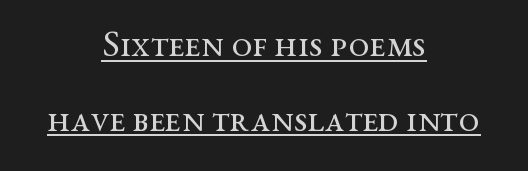
Q: Is the text bold? A: No.
Q: Is the text italic (slanted)? A: No, it is upright.
Q: Is the typeface a serif or a sans-serif typeface? A: Serif.
Q: Is the text underlined? A: Yes.
Q: How is the paragraph aligned? A: Centered.
Q: Is the spacing between letters normal or unusually wide? A: Normal.
Q: Is the spacing between lines tight, normal or loose? A: Loose.
Q: Width (condensed, normal, or wide)? A: Wide.
Q: Stroke contrast? A: Medium.
Q: x-height? A: Medium.
Q: Monospaced? A: No.
